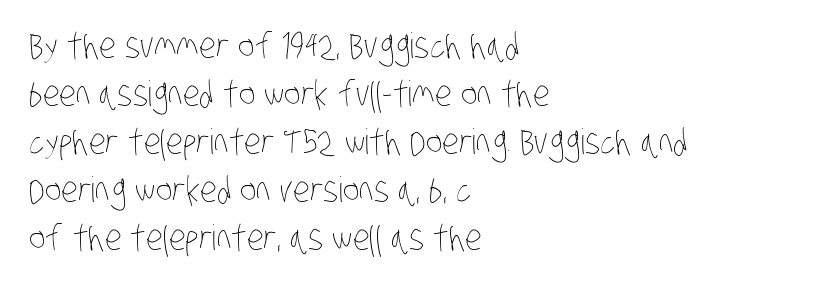
Q: Is the text bold? A: No.
Q: Is the text underlined? A: No.
Q: How is the paragraph aligned? A: Left-aligned.
Q: Is the spacing between letters normal or unusually wide? A: Normal.
Q: Is the spacing between lines tight, normal or loose? A: Normal.
Q: Width (condensed, normal, or wide)? A: Condensed.
Q: Stroke contrast? A: Low.
Q: x-height? A: Large.
Q: Monospaced? A: No.
